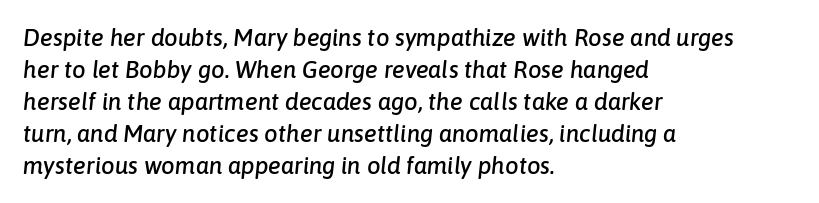
Lines of text with bare space underneath. Tall strokes in this sample are angled rather than plumb. No extra tracking has been applied to these lines. Notice how the passage keeps a crisp vertical edge on the left only.
